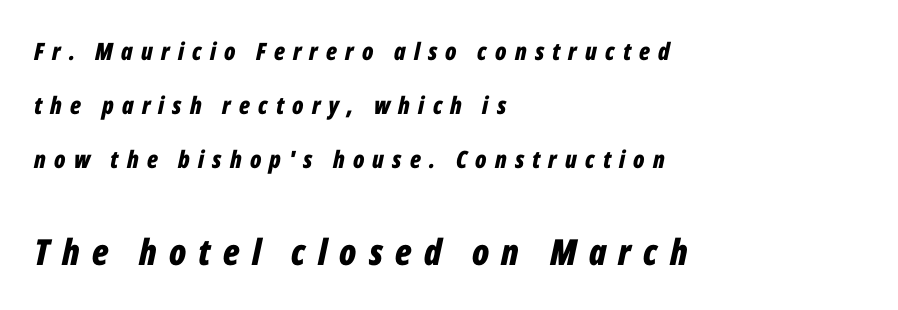
The image shows 36 px bold, condensed type, italic (leaning right); set left-aligned, loose line spacing (2.26x), unusually wide letter spacing (+0.34 em), not underlined; the second (bottom) block is 1.5x larger; low stroke contrast and a medium x-height.
